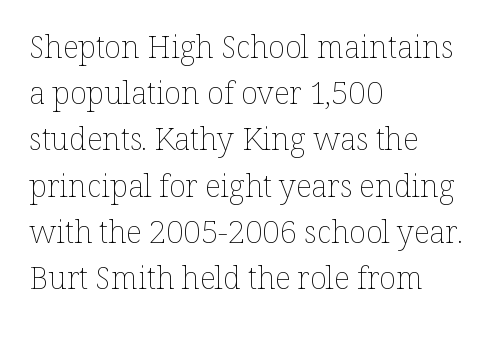
Q: Is the text bold? A: No.
Q: Is the text italic (slanted)? A: No, it is upright.
Q: Is the text underlined? A: No.
Q: How is the paragraph aligned? A: Left-aligned.
Q: Is the spacing between letters normal or unusually wide? A: Normal.
Q: Is the spacing between lines tight, normal or loose? A: Normal.
Q: Width (condensed, normal, or wide)? A: Normal.
Q: Stroke contrast? A: Low.
Q: x-height? A: Medium.
Q: Monospaced? A: No.
